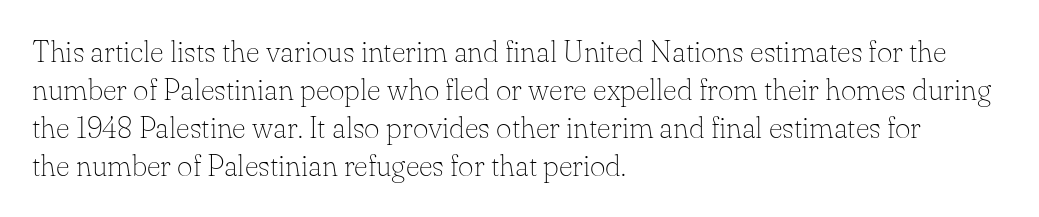
{"serif": "yes", "italic": "no", "bold": "no", "weight": "thin", "width": "normal", "stroke_contrast": "low", "x_height": "small", "monospaced": "no", "underline": "no", "align": "left", "line_spacing": "normal", "line_spacing_ratio": 1.27, "letter_spacing": "normal", "letter_spacing_em": 0.0, "glyph_px": 30}
